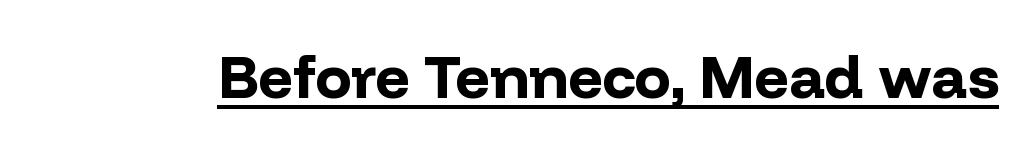
Unlike italic type, these characters show no tilt at all. Caption: lettering with a line underneath. A typesetter would label this face a sans. This is heavy type, rendered in bold.
